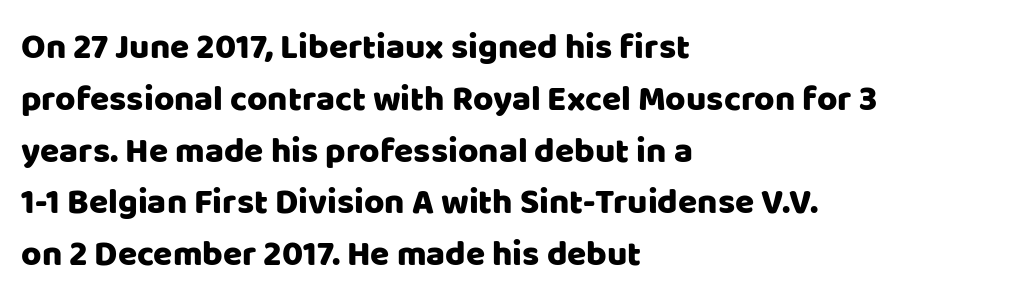
The horizontal fit of the characters is conventional and even. Check under the words: just untouched page. A typesetter would call this proportional, since set widths differ per character. The rendering anchors every line to the left-hand side.
